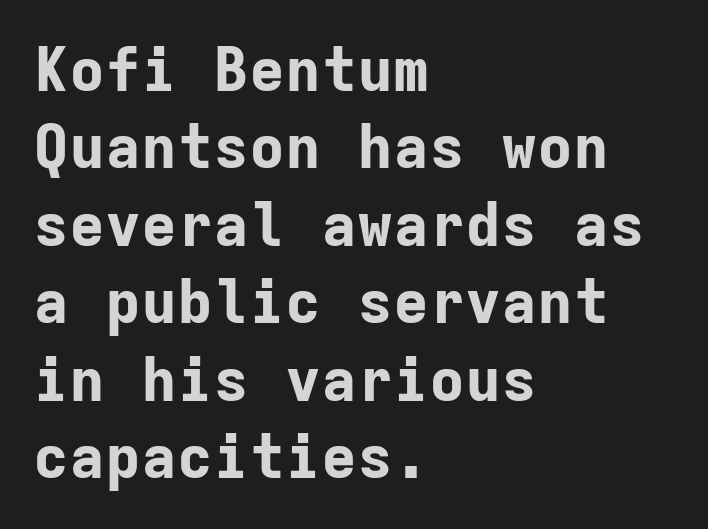
The image shows 60 px bold sans-serif type, upright, monospaced; set left-aligned, normal line spacing (1.29x), normal letter spacing, not underlined; low stroke contrast and a medium x-height.
